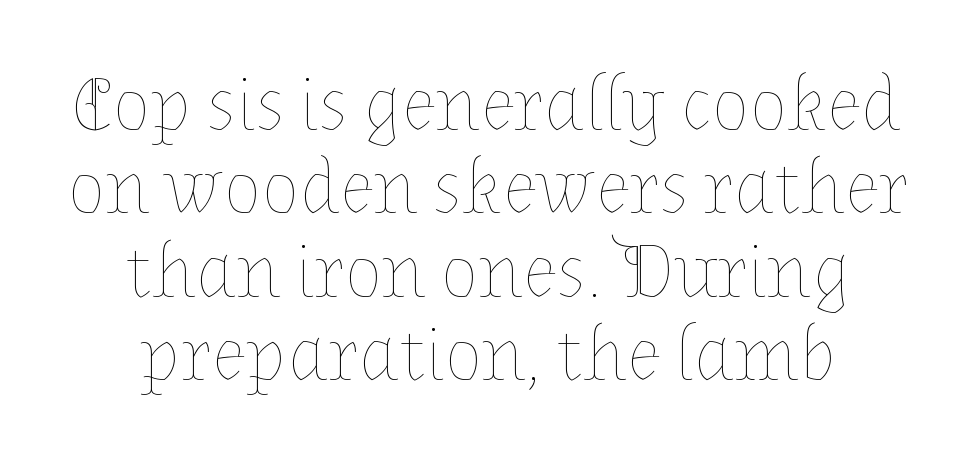
The specimen omits any rule beneath the text block's lines. This sample has the flowing, uneven cadence of proportional lettering. Teacher's note: observe the equal gaps on both sides — that is centered alignment. The vertical gap from one line to the next is small. Posture: upright roman.
